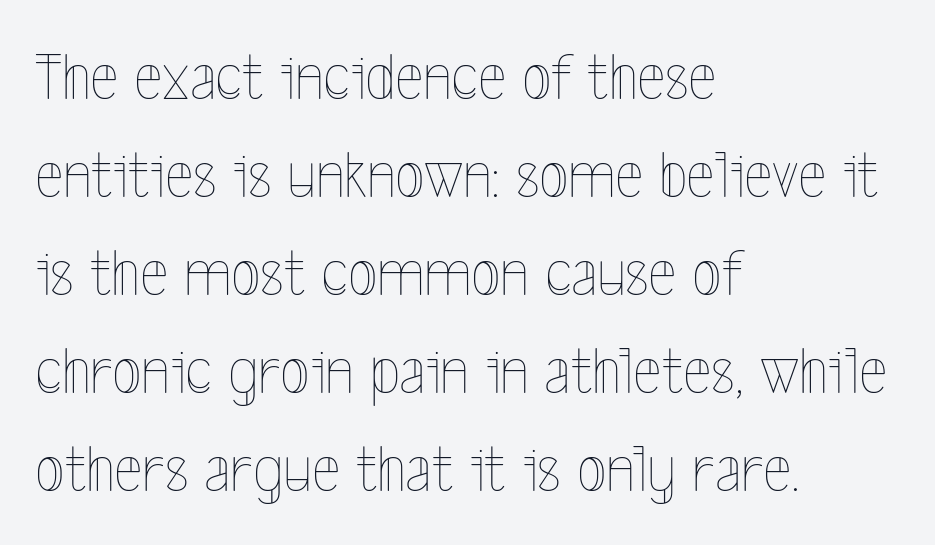
Q: Is the text bold? A: No.
Q: Is the text italic (slanted)? A: No, it is upright.
Q: Is the text underlined? A: No.
Q: How is the paragraph aligned? A: Left-aligned.
Q: Is the spacing between letters normal or unusually wide? A: Normal.
Q: Is the spacing between lines tight, normal or loose? A: Normal.
Q: Width (condensed, normal, or wide)? A: Condensed.
Q: x-height? A: Medium.
Q: Monospaced? A: No.
